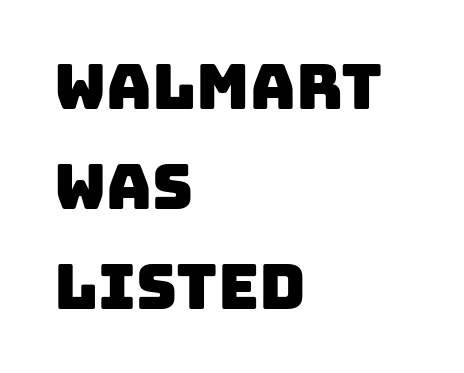
Q: Is the typeface a serif or a sans-serif typeface? A: Sans-serif.
Q: Is the text underlined? A: No.
Q: How is the paragraph aligned? A: Left-aligned.
Q: Is the spacing between letters normal or unusually wide? A: Normal.
Q: Is the spacing between lines tight, normal or loose? A: Normal.
Q: Width (condensed, normal, or wide)? A: Normal.
Q: Stroke contrast? A: Low.
Q: x-height? A: Large.
Q: Monospaced? A: No.
